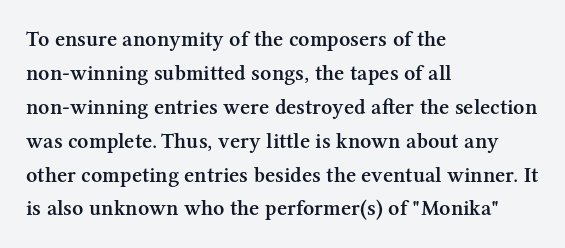
{"italic": "no", "bold": "semi", "underline": "no", "align": "left", "line_spacing": "normal", "line_spacing_ratio": 1.54, "letter_spacing": "normal", "letter_spacing_em": 0.0, "glyph_px": 22}
